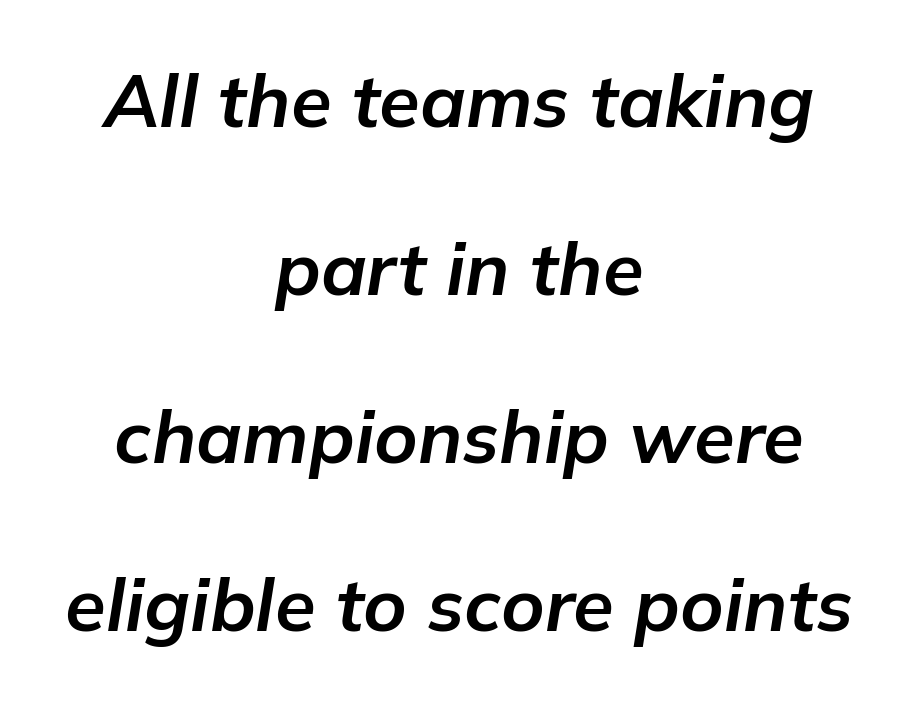
Is the letter spacing exaggerated? No — it looks like the ordinary default. Visually the block forms a symmetrical silhouette, jagged on both flanks. Emphasis-style slanted type is in use. Baseline-to-baseline distance is far greater than the letter height. The words here are not underlined. Think of a printed novel: that variable character pitch is what you see here.
